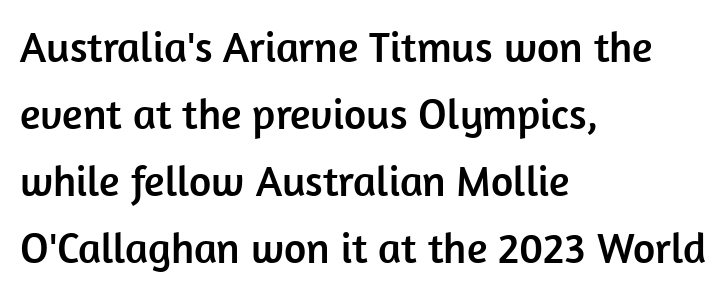
The image shows 43 px sans-serif type, upright; set left-aligned, normal line spacing (1.56x), normal letter spacing, not underlined; low stroke contrast and a medium x-height.
